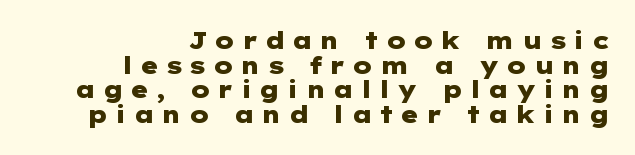
Horizontally, the lines are justified to the trailing edge only. Leading is clearly below the norm, producing a dense column. The type sits square on the baseline with zero lean. Students, this is bold: see how much ink each stroke carries. Loose tracking; the words dissolve into strings of separated letters.
